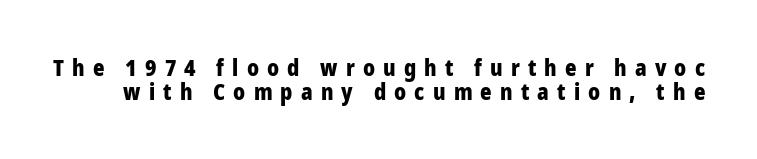
Q: Is the text bold? A: Yes.
Q: Is the text italic (slanted)? A: No, it is upright.
Q: Is the text underlined? A: No.
Q: Is the spacing between letters normal or unusually wide? A: Unusually wide.
Q: Is the spacing between lines tight, normal or loose? A: Tight.
